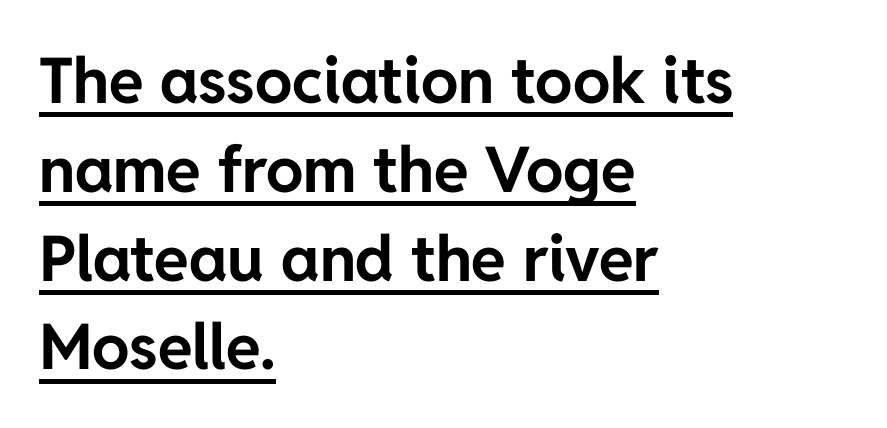
Q: Is the text bold? A: Yes.
Q: Is the text italic (slanted)? A: No, it is upright.
Q: Is the typeface a serif or a sans-serif typeface? A: Sans-serif.
Q: Is the text underlined? A: Yes.
Q: How is the paragraph aligned? A: Left-aligned.
Q: Is the spacing between letters normal or unusually wide? A: Normal.
Q: Is the spacing between lines tight, normal or loose? A: Normal.
Q: Width (condensed, normal, or wide)? A: Normal.
Q: Stroke contrast? A: Low.
Q: x-height? A: Medium.
Q: Monospaced? A: No.
